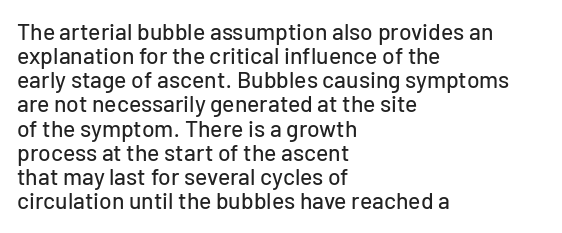
{"italic": "no", "underline": "no", "align": "left", "line_spacing": "tight", "line_spacing_ratio": 1.05, "letter_spacing": "normal", "letter_spacing_em": 0.0, "glyph_px": 23}
